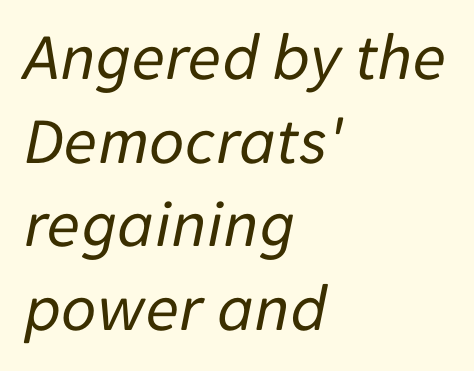
{"italic": "yes", "lean": "right", "slant_degrees": 11, "bold": "no", "weight": "regular", "width": "normal", "stroke_contrast": "low", "x_height": "medium", "monospaced": "no", "underline": "no", "align": "left", "line_spacing_ratio": 1.23, "letter_spacing": "normal", "letter_spacing_em": 0.0, "glyph_px": 68}
